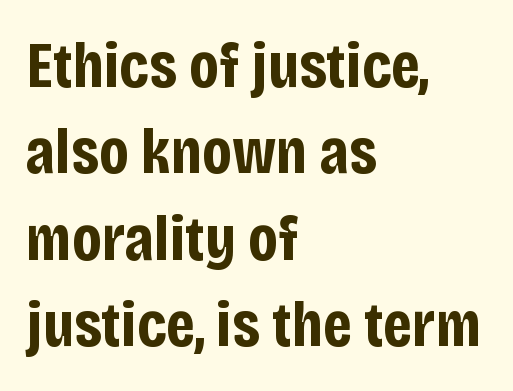
{"serif": "no", "italic": "no", "bold": "yes", "weight": "bold", "width": "condensed", "stroke_contrast": "low", "x_height": "large", "monospaced": "no", "underline": "no", "align": "left", "line_spacing": "normal", "line_spacing_ratio": 1.33, "letter_spacing": "normal", "letter_spacing_em": 0.0, "glyph_px": 65}
